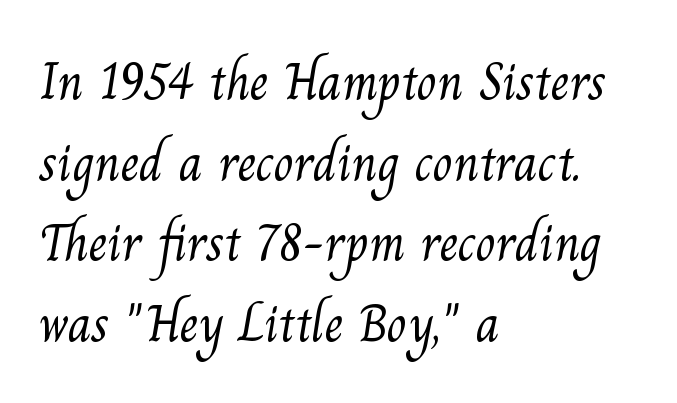
Q: Is the text bold? A: No.
Q: Is the typeface a serif or a sans-serif typeface? A: Serif.
Q: Is the text underlined? A: No.
Q: How is the paragraph aligned? A: Left-aligned.
Q: Is the spacing between letters normal or unusually wide? A: Normal.
Q: Is the spacing between lines tight, normal or loose? A: Normal.
Q: Width (condensed, normal, or wide)? A: Normal.
Q: Stroke contrast? A: Medium.
Q: x-height? A: Small.
Q: Monospaced? A: No.
